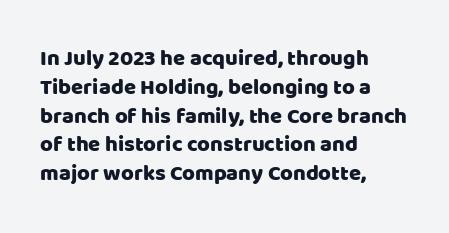
{"italic": "no", "underline": "no", "align": "left", "line_spacing": "normal", "line_spacing_ratio": 1.31, "letter_spacing": "normal", "letter_spacing_em": 0.0, "glyph_px": 22}
